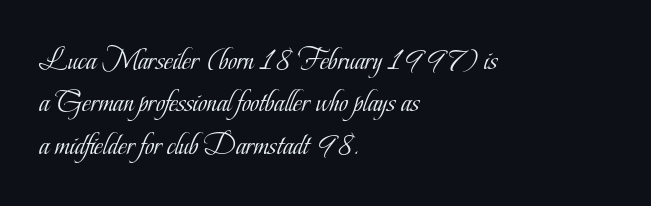
Nobody drew a line under any word here. The rendering uses natural spacing where letterforms have individual widths. Compared with a centered layout, this one pins lines to the left instead. Short note: letters normally spaced.
